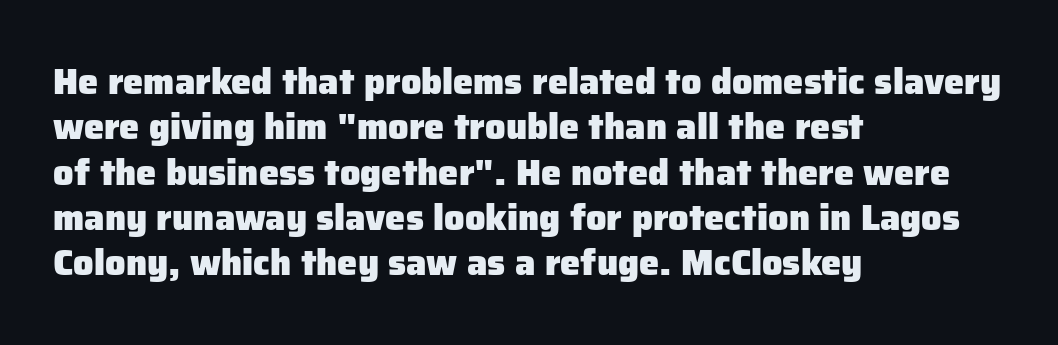
Typeset ragged right — the left edge is the straight one. If you drew a line through each stem, it would be perfectly vertical. Plain, unruled lines of type. The horizontal fit of the characters is conventional and even. Evenly set lines give the paragraph a standard silhouette.
